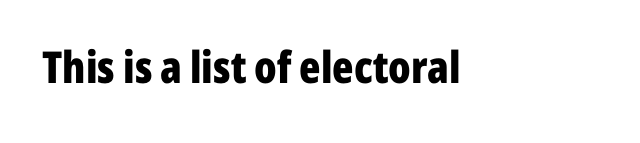
The font's upright variant was chosen for this text. The letters sit at their default tracking, neither squeezed nor spread. Weight check: bold — yes, fully. The glyphs in this specimen are sans serif. Letters rest on an invisible, unmarked baseline.
